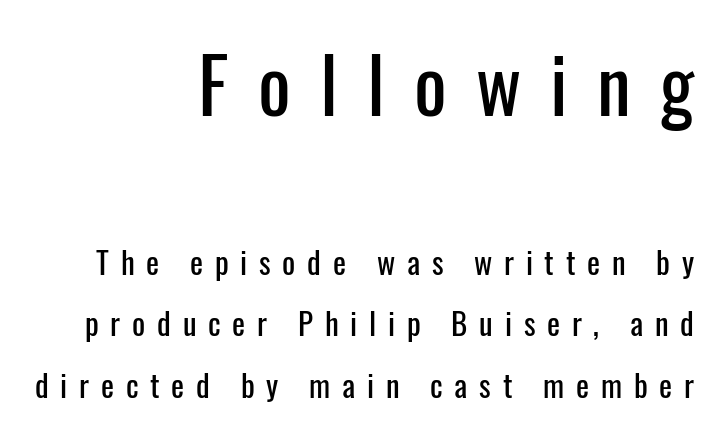
The image shows 77 px condensed sans-serif type, upright; set right-aligned, loose line spacing (1.98x), unusually wide letter spacing (+0.38 em), not underlined; the first (top) block is 2.48x larger; low stroke contrast and a medium x-height.
